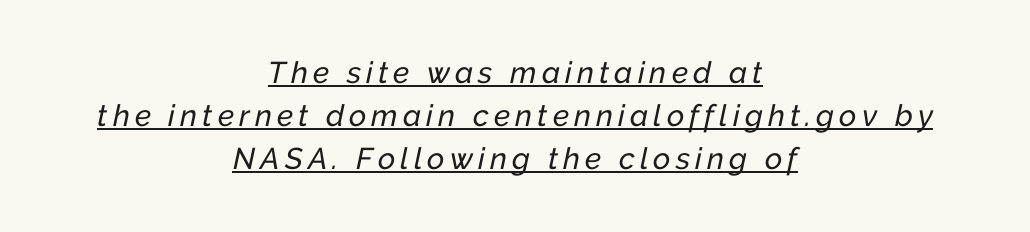
Character widths vary here, with narrow letters taking less room than wide ones. Descenders here cross a horizontal rule under the line. Notice how the stems are inclined rather than vertical — that's the hallmark of italics. The rendering positions every line midway between the sides. The lines sit at an ordinary, default distance from one another.
